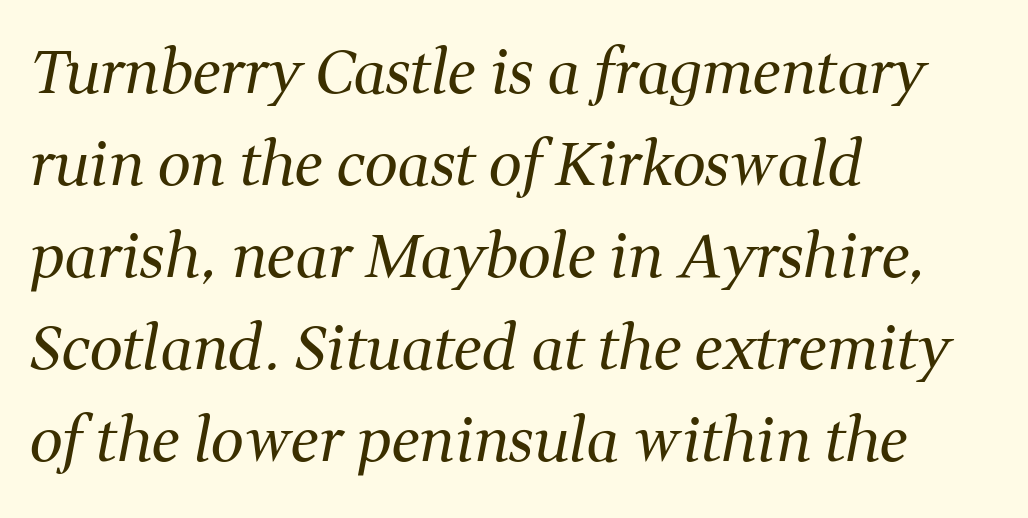
Compared with ordinary roman type, these characters are visibly tilted. Unlike a clean sans, this face finishes its strokes with serifs. Standard letterfit; no display-style spreading of the glyphs. Note the varied advance widths — an 'i' is clearly narrower than an 'm'. If you drew a ruler down the left edge, every line would touch it. Reading down the column, the eye jumps a familiar distance to each next line.
